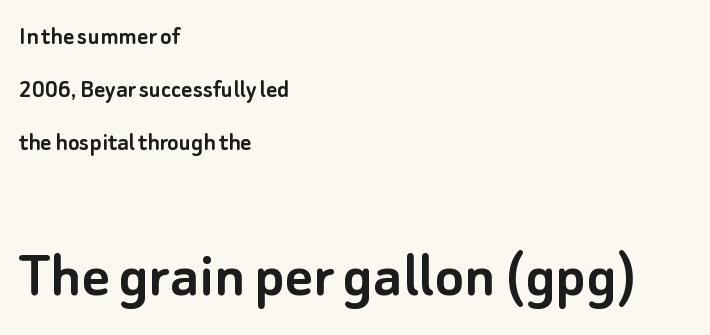
Is this a sans? Yes — the strokes have no serifs. Has an underline been added? It has not. Caption: multi-line text, flush left, ragged right. The tracking reads as untouched default to a designer's eye. Between these two stacked blocks, the lower one wins on size.
